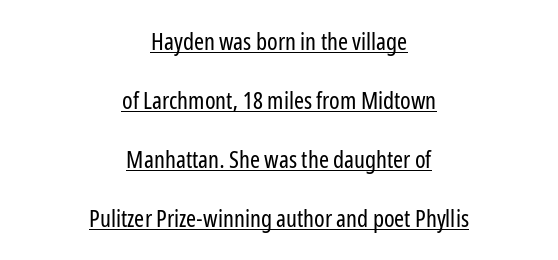
Q: Is the text bold? A: No.
Q: Is the text italic (slanted)? A: No, it is upright.
Q: Is the text underlined? A: Yes.
Q: How is the paragraph aligned? A: Centered.
Q: Is the spacing between letters normal or unusually wide? A: Normal.
Q: Is the spacing between lines tight, normal or loose? A: Loose.
